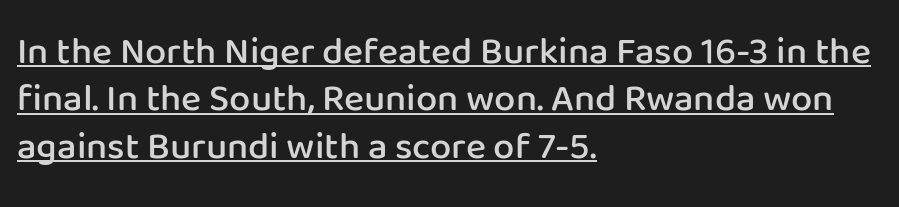
Q: Is the text bold? A: Semi-bold.
Q: Is the text italic (slanted)? A: No, it is upright.
Q: Is the typeface a serif or a sans-serif typeface? A: Sans-serif.
Q: Is the text underlined? A: Yes.
Q: How is the paragraph aligned? A: Left-aligned.
Q: Is the spacing between letters normal or unusually wide? A: Normal.
Q: Is the spacing between lines tight, normal or loose? A: Normal.
Q: Width (condensed, normal, or wide)? A: Normal.
Q: Stroke contrast? A: Low.
Q: x-height? A: Medium.
Q: Monospaced? A: No.
